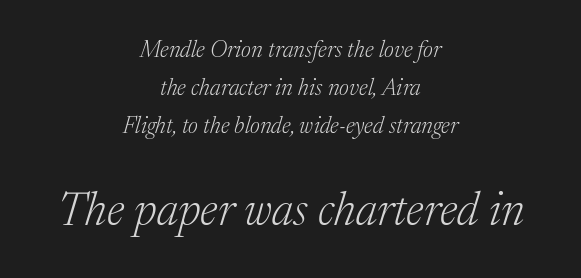
These lines are composed in type with serifs. Words float on clear page, feet unadorned. The type is set solid horizontally, with unmodified tracking. Weight: in the light-to-regular range. You could not count columns in this text — the font is proportionally spaced. Teacher's note: observe the equal gaps on both sides — that is centered alignment.
